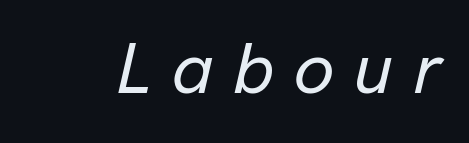
The image shows 72 px text type, italic (leaning right); set unusually wide letter spacing (+0.27 em), not underlined; low stroke contrast and a medium x-height.
